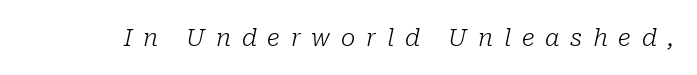
Weight: not bold — regular or lighter. Italic: yes, the glyphs are oblique. The gaps between neighbouring characters are conspicuously large. Each row of text sits above clean, open space.
